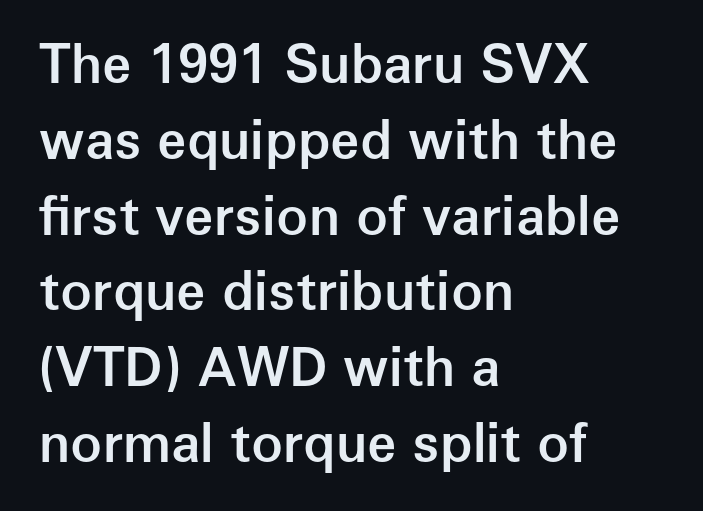
These lines are rendered in a variable-pitch font. Summary of weight: moderately heavy, a semibold. The rendering anchors every line to the left-hand side. Observe the absence of serifs on each vertical stroke in this sample. The face used here is rendered with its standard letterfit. Posture: vertical.
